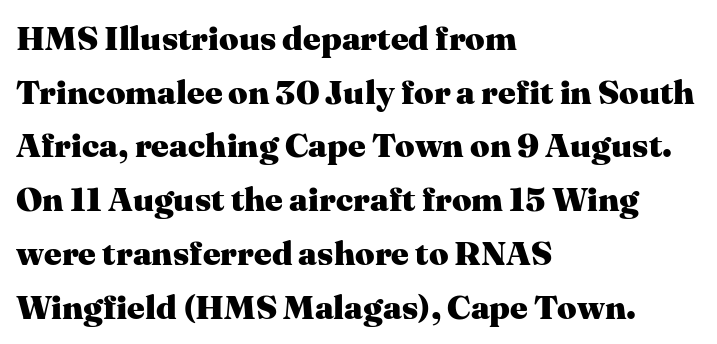
Q: Is the text bold? A: Yes.
Q: Is the text italic (slanted)? A: No, it is upright.
Q: Is the typeface a serif or a sans-serif typeface? A: Serif.
Q: Is the text underlined? A: No.
Q: How is the paragraph aligned? A: Left-aligned.
Q: Is the spacing between letters normal or unusually wide? A: Normal.
Q: Is the spacing between lines tight, normal or loose? A: Normal.
Q: Width (condensed, normal, or wide)? A: Normal.
Q: Stroke contrast? A: Medium.
Q: x-height? A: Medium.
Q: Monospaced? A: No.
